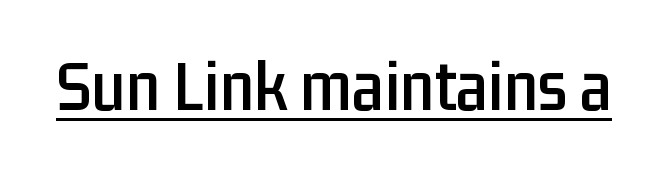
Note: no serifs on the glyphs. The passage shown is typed in a proportional face where columns would drift. The font's upright variant was chosen for this text. Caption: lettering with a line underneath.
